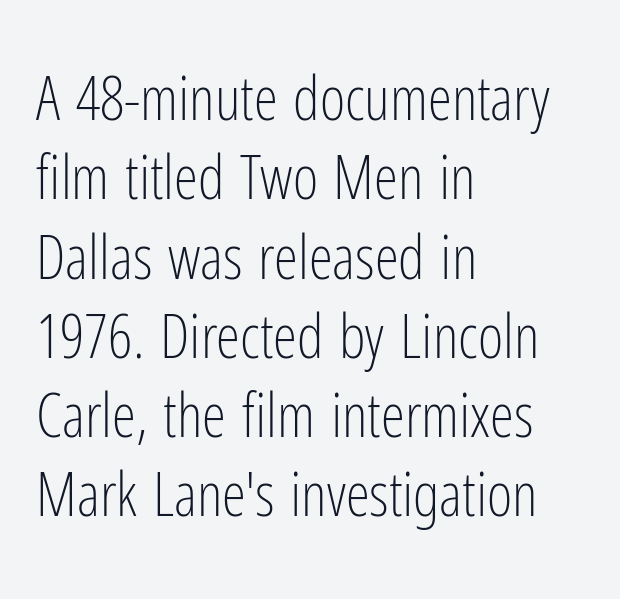
The image shows 61 px light, condensed sans-serif type, upright; set left-aligned, normal line spacing (1.3x), normal letter spacing, not underlined; low stroke contrast and a medium x-height.
